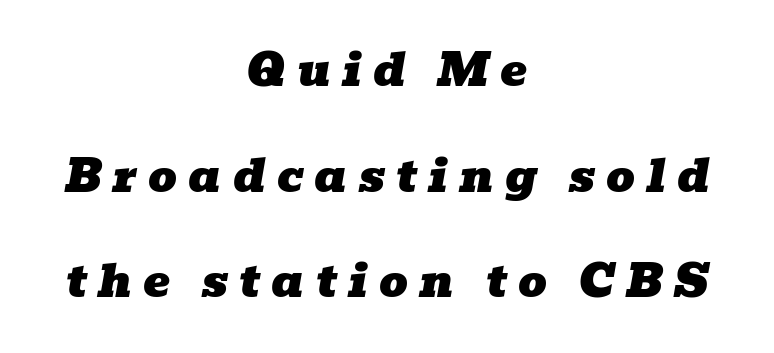
Q: Is the text italic (slanted)? A: Yes, it leans right by about 10 degrees.
Q: Is the typeface a serif or a sans-serif typeface? A: Serif.
Q: Is the text underlined? A: No.
Q: How is the paragraph aligned? A: Centered.
Q: Is the spacing between letters normal or unusually wide? A: Unusually wide.
Q: Is the spacing between lines tight, normal or loose? A: Loose.
Q: Width (condensed, normal, or wide)? A: Wide.
Q: Stroke contrast? A: Low.
Q: x-height? A: Medium.
Q: Monospaced? A: No.
